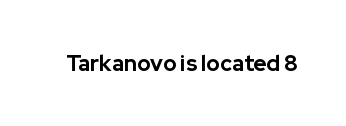
The image shows 22 px bold type, upright; set normal letter spacing, not underlined.
